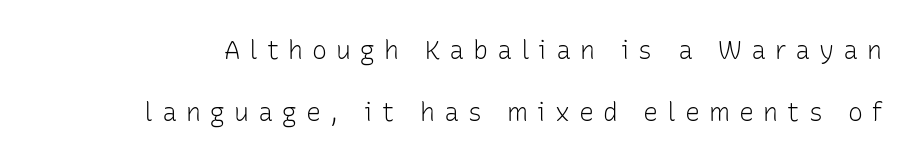
Descenders hang freely into open space. Notice how the stems are strictly vertical — no italics here. Each new line begins a long way beneath the previous one. The letters are spread apart with noticeably loose tracking. No extra ink here — the face is not bold.
